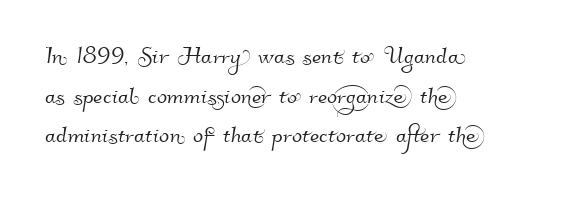
Character widths vary here, with narrow letters taking less room than wide ones. The passage is arranged the way most books set body copy — flush left. Descenders hang freely into open space. Honestly, the letter spacing is just normal — you wouldn't notice it. In terms of letterform style, serifs are entirely absent.
